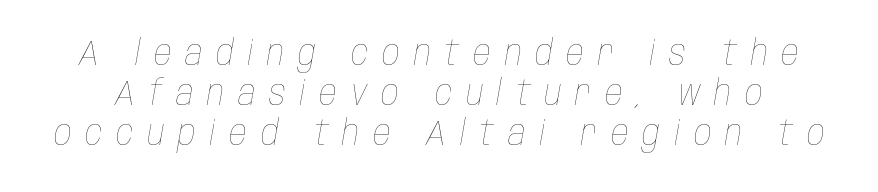
The image shows 35 px thin, condensed type, italic (leaning right); set tight line spacing (1.15x), unusually wide letter spacing (+0.39 em), not underlined; low stroke contrast and a large x-height.
